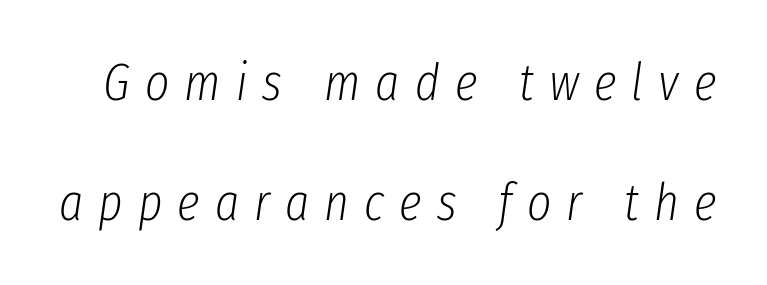
{"italic": "yes", "lean": "right", "slant_degrees": 8, "bold": "no", "weight": "light", "width": "condensed", "stroke_contrast": "low", "x_height": "medium", "monospaced": "no", "underline": "no", "line_spacing": "loose", "line_spacing_ratio": 2.3, "letter_spacing": "wide", "letter_spacing_em": 0.29, "glyph_px": 52}
